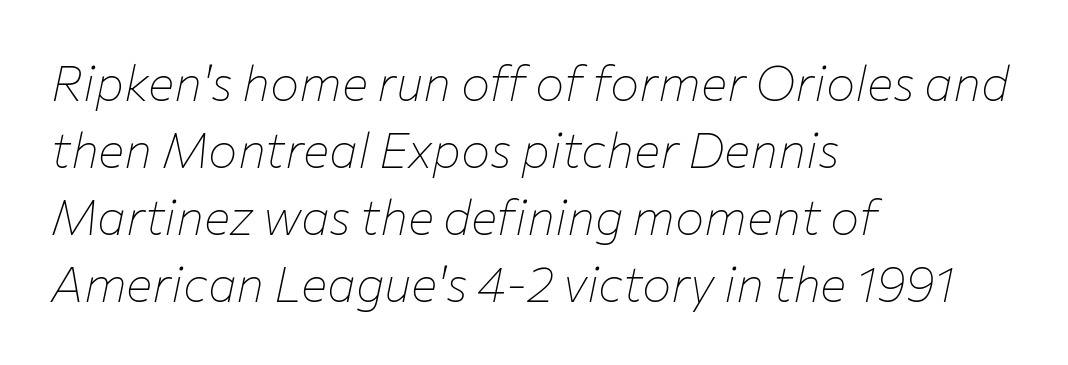
{"italic": "yes", "lean": "right", "slant_degrees": 12, "bold": "no", "weight": "thin", "width": "normal", "stroke_contrast": "low", "x_height": "medium", "monospaced": "no", "underline": "no", "align": "left", "line_spacing": "normal", "line_spacing_ratio": 1.37, "letter_spacing": "normal", "letter_spacing_em": 0.0, "glyph_px": 49}
